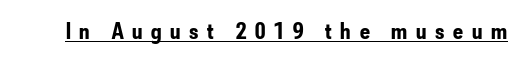
Tall strokes in this sample are plumb rather than angled. Look at the stroke-to-counter ratio: heavy, a bold. Underlining? Definitely there. The line texture is sparse and dotted thanks to wide tracking.
